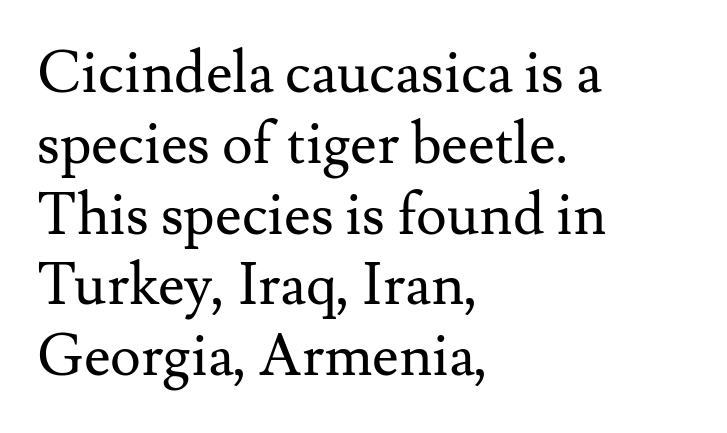
{"serif": "yes", "italic": "no", "bold": "no", "weight": "regular", "width": "normal", "stroke_contrast": "medium", "x_height": "small", "monospaced": "no", "underline": "no", "align": "left", "line_spacing_ratio": 1.22, "letter_spacing": "normal", "letter_spacing_em": 0.0, "glyph_px": 58}
